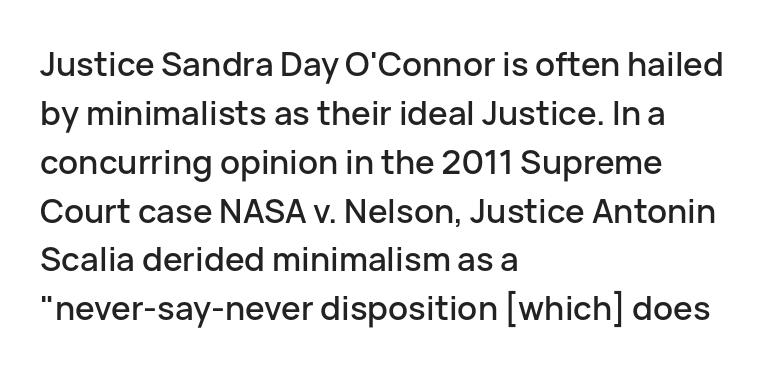
{"serif": "no", "italic": "no", "width": "normal", "stroke_contrast": "low", "x_height": "medium", "monospaced": "no", "underline": "no", "align": "left", "line_spacing": "normal", "line_spacing_ratio": 1.48, "letter_spacing": "normal", "letter_spacing_em": 0.0, "glyph_px": 33}
